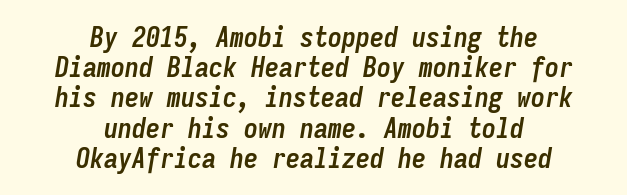
These lines carry a lot of weight — the face is fully bold. The rendering uses typewriter-style spacing with identical character cells. The whole block is typeset with a tilt. You could barely slide anything between these rows. Type without underlining.
